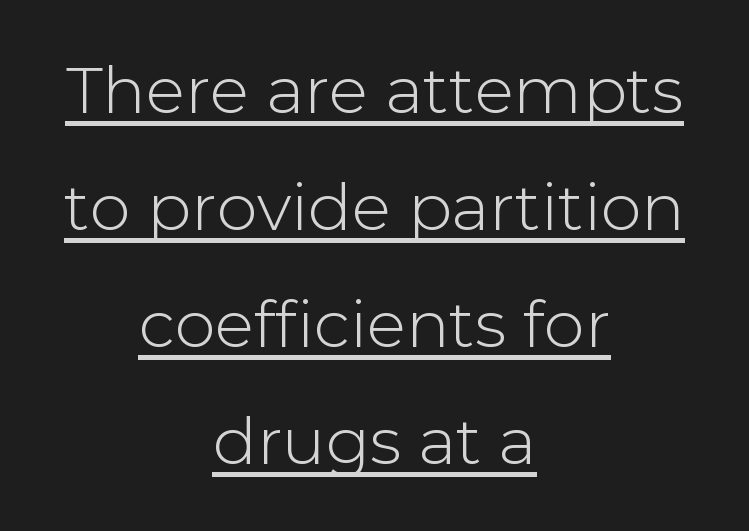
Q: Is the text italic (slanted)? A: No, it is upright.
Q: Is the typeface a serif or a sans-serif typeface? A: Sans-serif.
Q: Is the text underlined? A: Yes.
Q: How is the paragraph aligned? A: Centered.
Q: Is the spacing between letters normal or unusually wide? A: Normal.
Q: Width (condensed, normal, or wide)? A: Normal.
Q: Stroke contrast? A: Low.
Q: x-height? A: Medium.
Q: Monospaced? A: No.
